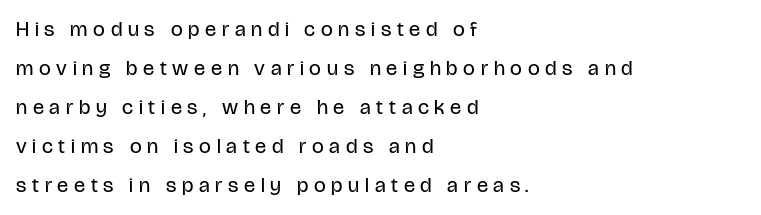
The image shows 21 px text type, upright; set left-aligned, line spacing 1.86x, unusually wide letter spacing (+0.27 em), not underlined.
